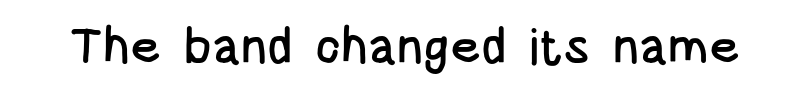
Q: Is the text italic (slanted)? A: No, it is upright.
Q: Is the typeface a serif or a sans-serif typeface? A: Sans-serif.
Q: Is the text underlined? A: No.
Q: Is the spacing between letters normal or unusually wide? A: Normal.
Q: Width (condensed, normal, or wide)? A: Condensed.
Q: Stroke contrast? A: Low.
Q: x-height? A: Large.
Q: Monospaced? A: No.
